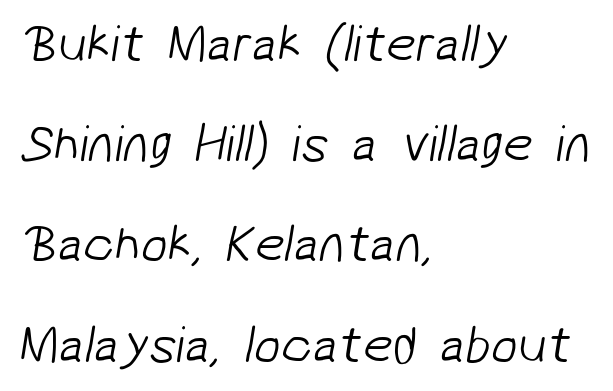
{"serif": "no", "bold": "no", "weight": "light", "width": "normal", "stroke_contrast": "low", "x_height": "medium", "monospaced": "no", "underline": "no", "align": "left", "line_spacing_ratio": 1.89, "letter_spacing": "normal", "letter_spacing_em": 0.0, "glyph_px": 53}
